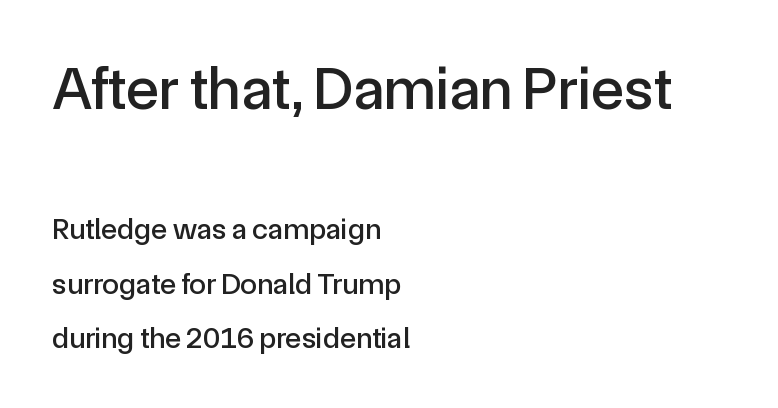
{"serif": "no", "italic": "no", "width": "normal", "x_height": "medium", "monospaced": "no", "underline": "no", "align": "left", "line_spacing_ratio": 1.81, "letter_spacing": "normal", "letter_spacing_em": 0.0, "larger_block": "first", "size_ratio": 2.03, "glyph_px": 61}
